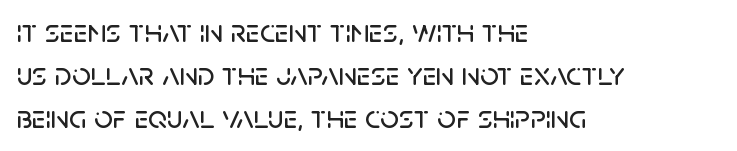
Unmarked baselines from the first word to the last. The rag falls on the right side of this text block. Standard letterfit; no display-style spreading of the glyphs. Look at the bottom of the vertical strokes: they stop flat, with no serifs. Spacing verdict: proportional, widths tailored to each character.
